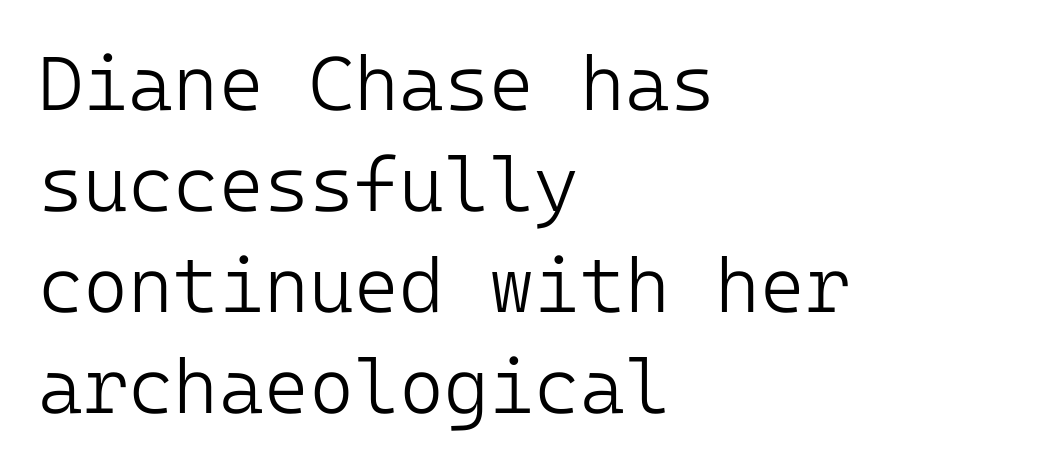
{"serif": "no", "italic": "no", "bold": "no", "weight": "light", "width": "normal", "stroke_contrast": "low", "x_height": "medium", "underline": "no", "align": "left", "line_spacing": "normal", "line_spacing_ratio": 1.31, "letter_spacing": "normal", "letter_spacing_em": 0.0, "glyph_px": 77}
